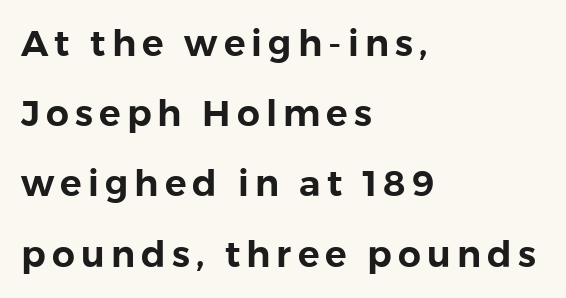
{"serif": "no", "italic": "no", "width": "normal", "x_height": "medium", "monospaced": "no", "underline": "no", "align": "left", "line_spacing": "loose", "line_spacing_ratio": 1.95, "glyph_px": 36}
